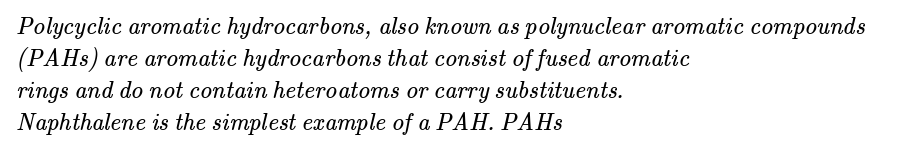
The image shows 24 px text type; set left-aligned, normal line spacing (1.33x), normal letter spacing, not underlined.
